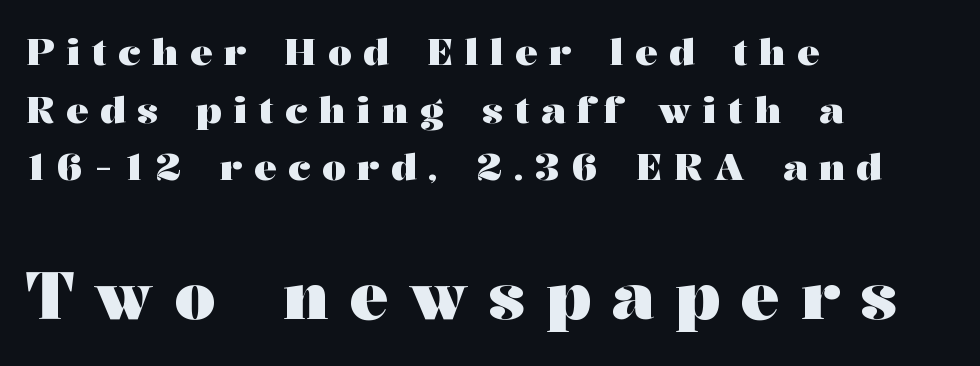
Q: Is the text bold? A: Yes.
Q: Is the text italic (slanted)? A: No, it is upright.
Q: Is the typeface a serif or a sans-serif typeface? A: Serif.
Q: Is the text underlined? A: No.
Q: How is the paragraph aligned? A: Left-aligned.
Q: Is the spacing between letters normal or unusually wide? A: Unusually wide.
Q: Is the spacing between lines tight, normal or loose? A: Normal.
Q: Which block of text is set in a larger size, the first (top) or the second (bottom)? A: The second (bottom) one.
Q: Width (condensed, normal, or wide)? A: Wide.
Q: Stroke contrast? A: Medium.
Q: x-height? A: Medium.
Q: Monospaced? A: No.
